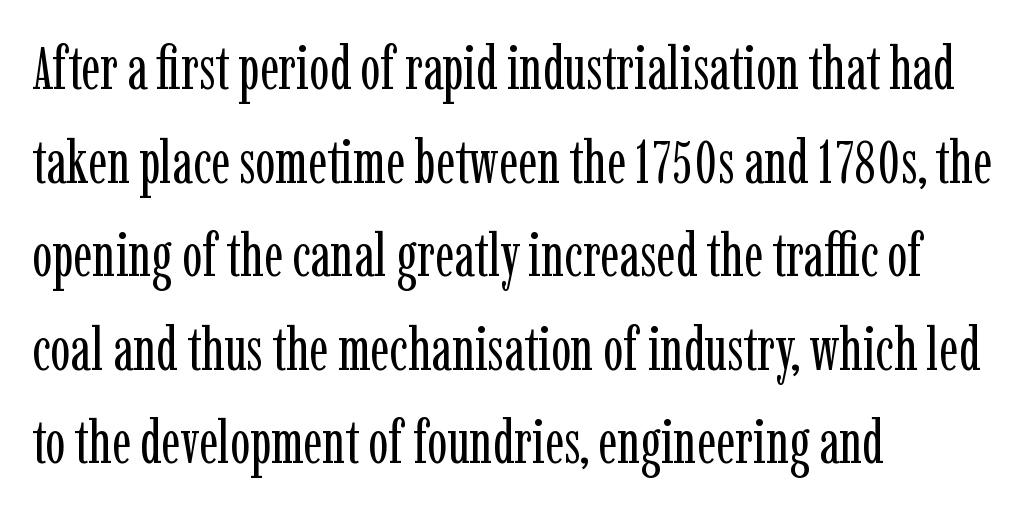
Q: Is the text bold? A: No.
Q: Is the text italic (slanted)? A: No, it is upright.
Q: Is the typeface a serif or a sans-serif typeface? A: Serif.
Q: Is the text underlined? A: No.
Q: How is the paragraph aligned? A: Left-aligned.
Q: Is the spacing between letters normal or unusually wide? A: Normal.
Q: Is the spacing between lines tight, normal or loose? A: Normal.
Q: Width (condensed, normal, or wide)? A: Condensed.
Q: Stroke contrast? A: Low.
Q: x-height? A: Medium.
Q: Monospaced? A: No.
